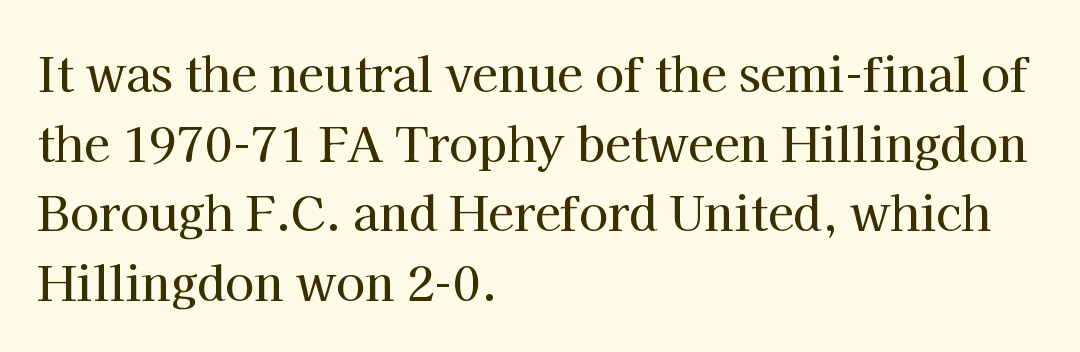
Q: Is the text italic (slanted)? A: No, it is upright.
Q: Is the typeface a serif or a sans-serif typeface? A: Serif.
Q: Is the text underlined? A: No.
Q: How is the paragraph aligned? A: Left-aligned.
Q: Is the spacing between letters normal or unusually wide? A: Normal.
Q: Is the spacing between lines tight, normal or loose? A: Normal.
Q: Width (condensed, normal, or wide)? A: Normal.
Q: Stroke contrast? A: High.
Q: x-height? A: Medium.
Q: Monospaced? A: No.
